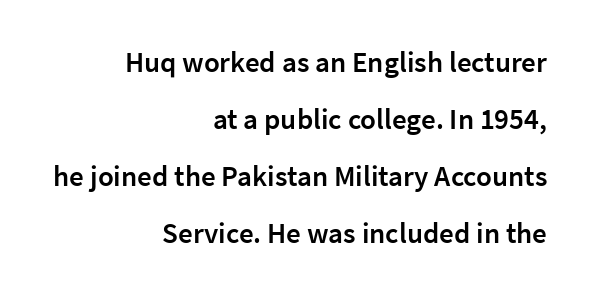
{"serif": "no", "italic": "no", "bold": "semi", "weight": "semibold", "width": "normal", "stroke_contrast": "low", "x_height": "medium", "monospaced": "no", "underline": "no", "align": "right", "line_spacing": "loose", "line_spacing_ratio": 1.96, "letter_spacing": "normal", "letter_spacing_em": 0.0, "glyph_px": 29}
